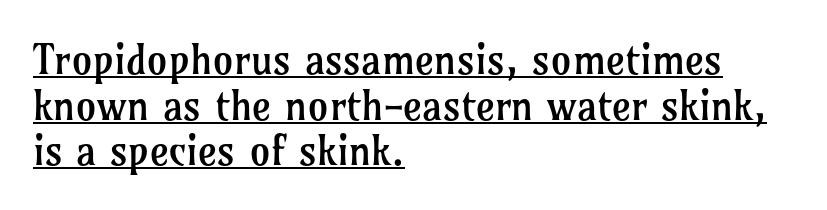
The passage shown has conventional tracking throughout. The rendering anchors every line to the left-hand side. Old-style or modern, the face here clearly has serifs. A typographer would call this underscored text. Think of a printed novel: that variable character pitch is what you see here. This is roman type, the default non-slanted kind.
